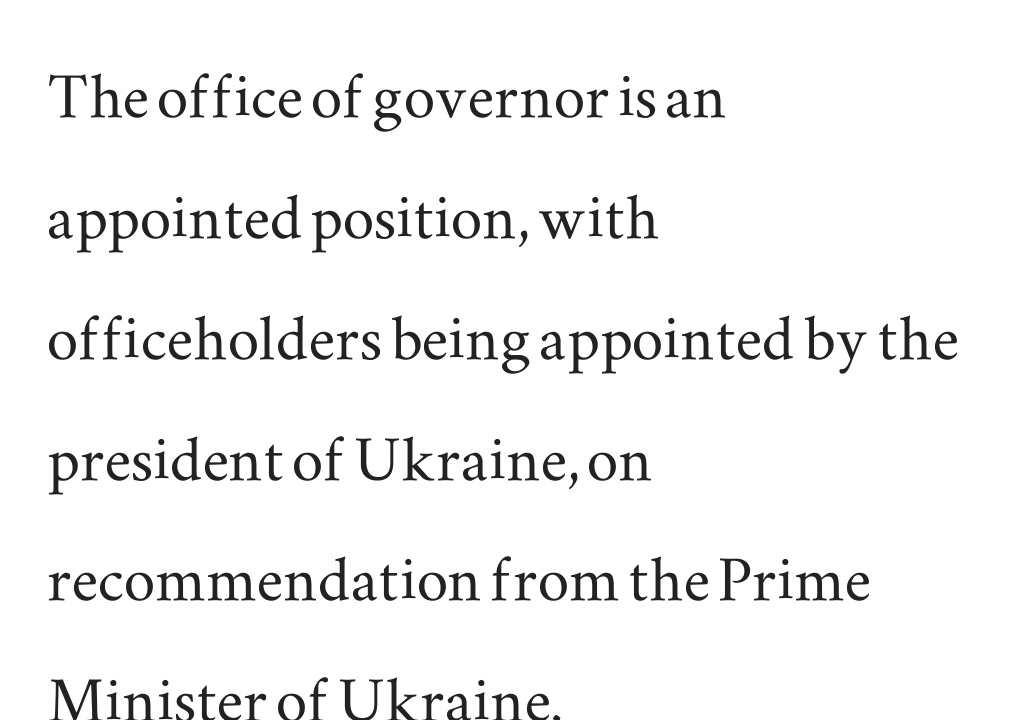
A serif font was chosen for this passage. Nope, not italic — everything's standing straight. Rows of type keep a routine distance in the vertical direction. A bare baseline throughout the passage.
